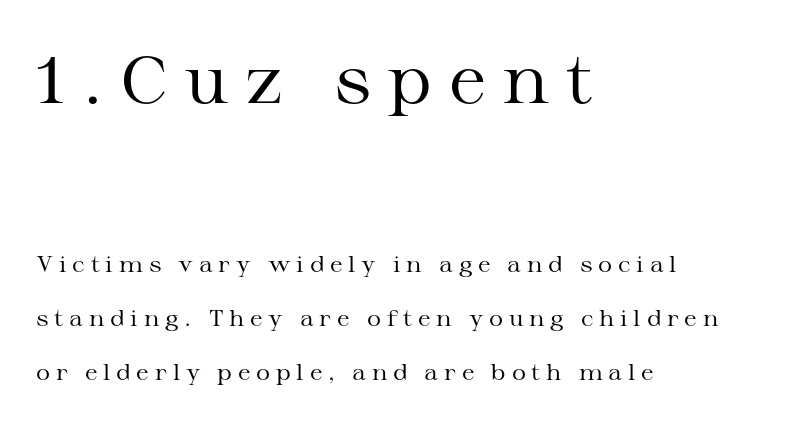
{"serif": "yes", "italic": "no", "bold": "no", "weight": "regular", "width": "wide", "stroke_contrast": "medium", "x_height": "medium", "monospaced": "no", "underline": "no", "align": "left", "line_spacing": "loose", "line_spacing_ratio": 2.47, "letter_spacing": "wide", "letter_spacing_em": 0.26, "larger_block": "first", "size_ratio": 2.95, "glyph_px": 65}
